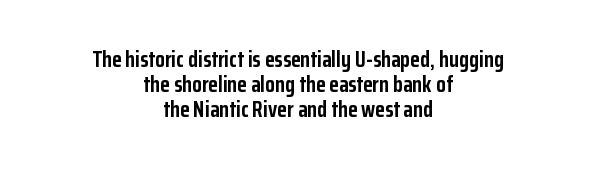
The image shows 22 px bold type, upright; set centered, tight line spacing (1.13x), normal letter spacing, not underlined.
